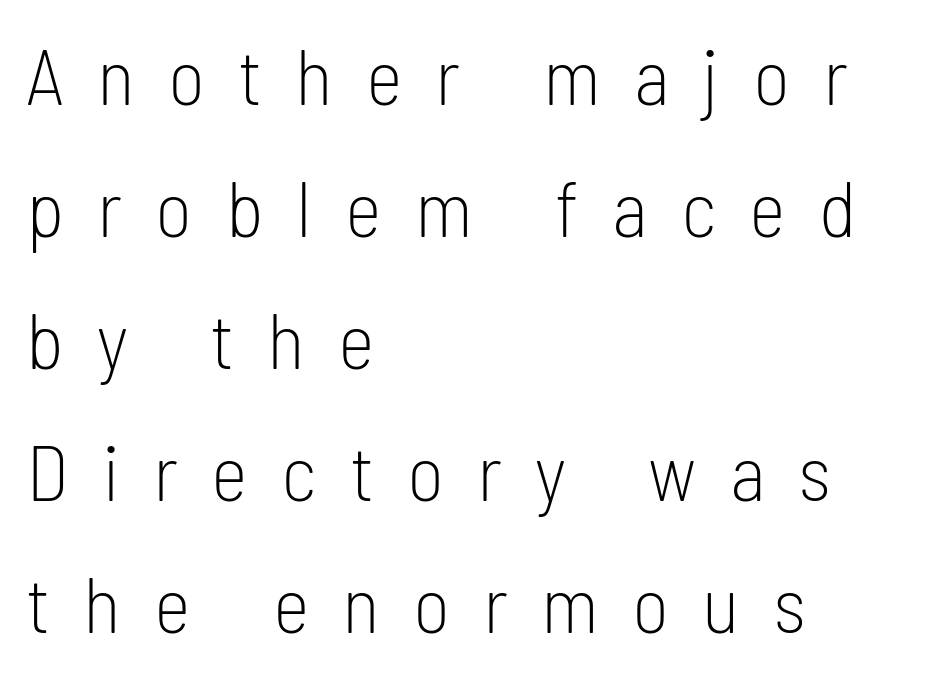
Caption: face not bold, strokes unweighted. Each word looks stretched out because of the extra space between its letters. A student would call this left alignment; a typographer would say flush left, rag right. Regarding serifs, this sample does without them. The glyphs are unaccompanied by any horizontal stroke below them.
